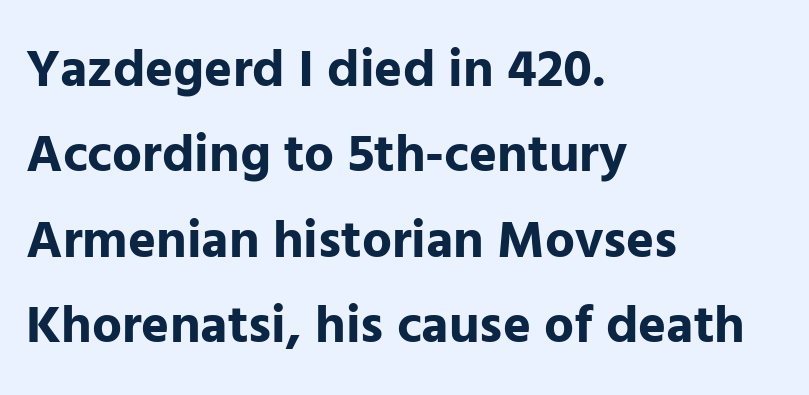
{"serif": "no", "italic": "no", "bold": "yes", "weight": "bold", "width": "normal", "stroke_contrast": "low", "x_height": "medium", "monospaced": "no", "underline": "no", "align": "left", "line_spacing": "normal", "line_spacing_ratio": 1.61, "letter_spacing": "normal", "letter_spacing_em": 0.0, "glyph_px": 53}
